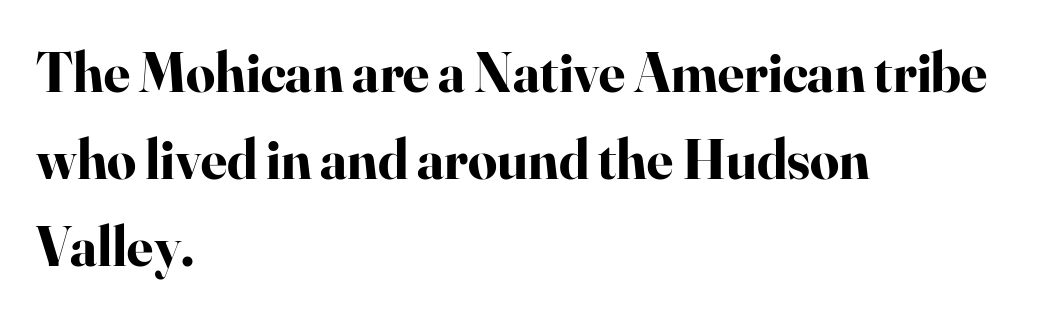
Q: Is the text bold? A: Yes.
Q: Is the text italic (slanted)? A: No, it is upright.
Q: Is the typeface a serif or a sans-serif typeface? A: Serif.
Q: Is the text underlined? A: No.
Q: How is the paragraph aligned? A: Left-aligned.
Q: Is the spacing between letters normal or unusually wide? A: Normal.
Q: Is the spacing between lines tight, normal or loose? A: Normal.
Q: Width (condensed, normal, or wide)? A: Normal.
Q: Stroke contrast? A: High.
Q: x-height? A: Small.
Q: Monospaced? A: No.
